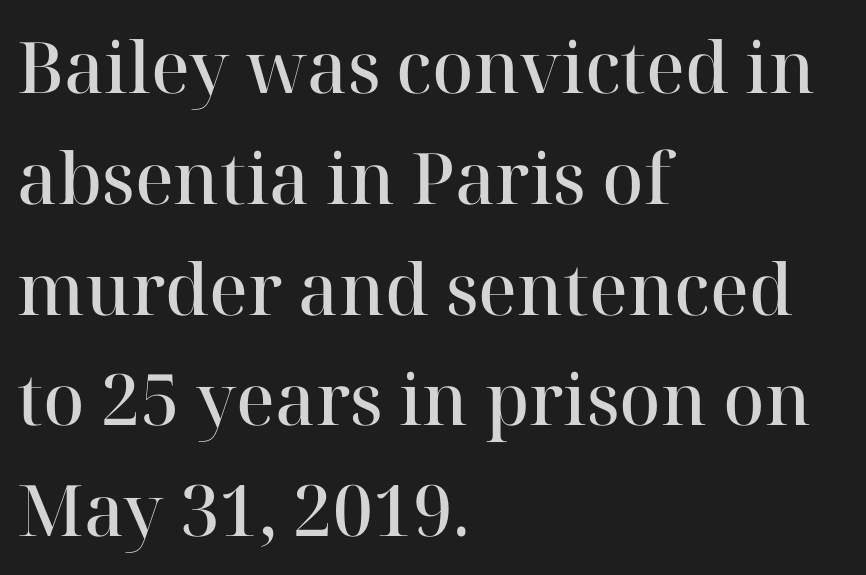
The image shows 71 px semibold serif type, upright; set left-aligned, normal line spacing (1.56x), normal letter spacing, not underlined; high stroke contrast and a medium x-height.
